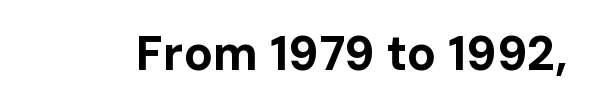
Letterform terminals end flat and unadorned throughout the passage. The gaps between neighbouring characters are ordinary and unremarkable. Each letter keeps its own natural width here, so spacing adapts to shape. Quick note: underline off. Heavy-handed strokes throughout: this text is bold. Posture: straight, roman, zero tilt.
